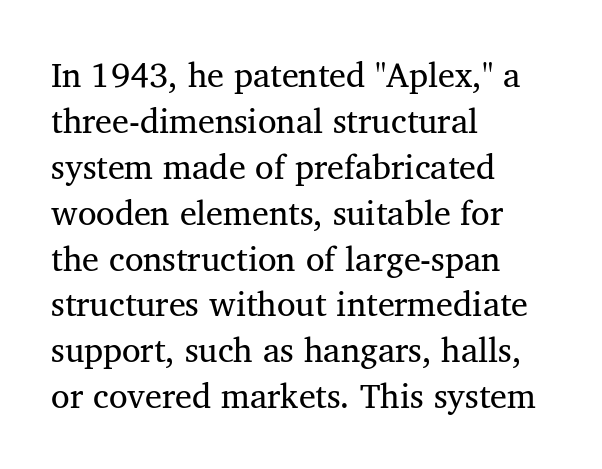
{"serif": "yes", "italic": "no", "width": "normal", "stroke_contrast": "medium", "x_height": "medium", "monospaced": "no", "underline": "no", "align": "left", "line_spacing": "normal", "line_spacing_ratio": 1.35, "letter_spacing": "normal", "letter_spacing_em": 0.0, "glyph_px": 34}
